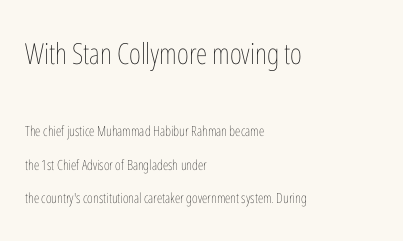
{"italic": "no", "bold": "no", "weight": "thin", "width": "condensed", "stroke_contrast": "low", "x_height": "medium", "monospaced": "no", "underline": "no", "align": "left", "line_spacing": "loose", "line_spacing_ratio": 2.38, "letter_spacing": "normal", "letter_spacing_em": 0.0, "larger_block": "first", "size_ratio": 2.07, "glyph_px": 29}
